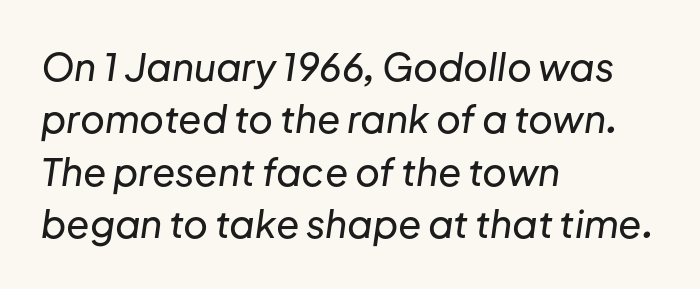
Q: Is the text italic (slanted)? A: Yes, it leans right by about 8 degrees.
Q: Is the text underlined? A: No.
Q: How is the paragraph aligned? A: Left-aligned.
Q: Is the spacing between letters normal or unusually wide? A: Normal.
Q: Is the spacing between lines tight, normal or loose? A: Normal.
Q: Width (condensed, normal, or wide)? A: Normal.
Q: Stroke contrast? A: Low.
Q: x-height? A: Medium.
Q: Monospaced? A: No.
